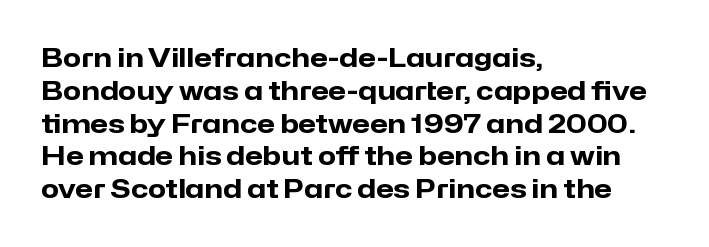
The image shows 26 px bold type, upright; set left-aligned, normal line spacing (1.26x), normal letter spacing, not underlined.
